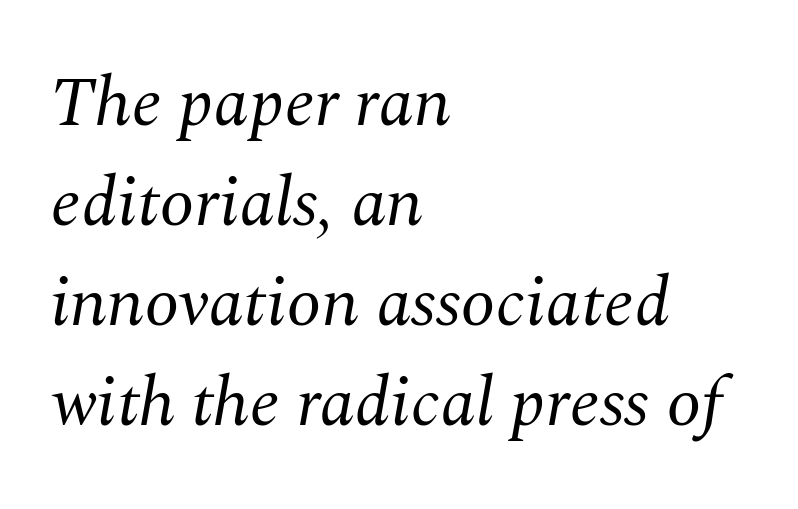
Q: Is the text bold? A: No.
Q: Is the text italic (slanted)? A: Yes, it leans right by about 10 degrees.
Q: Is the typeface a serif or a sans-serif typeface? A: Serif.
Q: Is the text underlined? A: No.
Q: How is the paragraph aligned? A: Left-aligned.
Q: Is the spacing between letters normal or unusually wide? A: Normal.
Q: Is the spacing between lines tight, normal or loose? A: Normal.
Q: Width (condensed, normal, or wide)? A: Normal.
Q: Stroke contrast? A: Medium.
Q: x-height? A: Medium.
Q: Monospaced? A: No.
